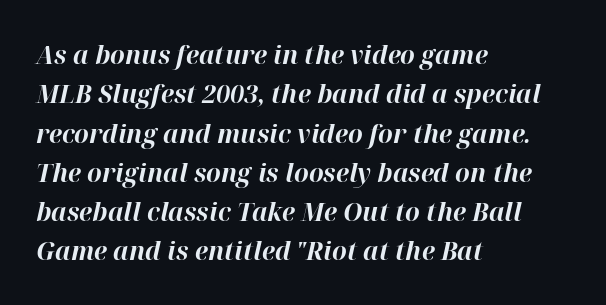
The image shows 26 px bold type, italic (leaning right); set left-aligned, normal line spacing (1.51x), normal letter spacing, not underlined.
